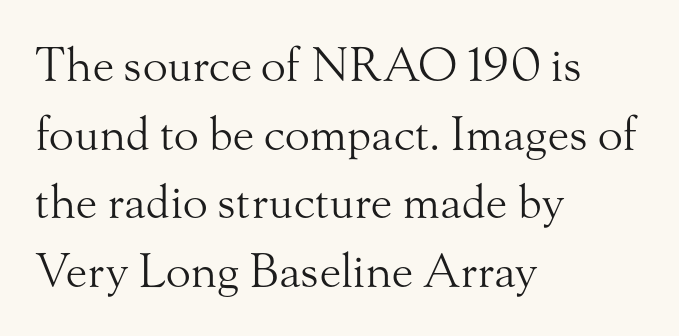
Q: Is the text bold? A: No.
Q: Is the text italic (slanted)? A: No, it is upright.
Q: Is the typeface a serif or a sans-serif typeface? A: Serif.
Q: Is the text underlined? A: No.
Q: How is the paragraph aligned? A: Left-aligned.
Q: Is the spacing between letters normal or unusually wide? A: Normal.
Q: Is the spacing between lines tight, normal or loose? A: Normal.
Q: Width (condensed, normal, or wide)? A: Normal.
Q: Stroke contrast? A: Medium.
Q: x-height? A: Small.
Q: Monospaced? A: No.
